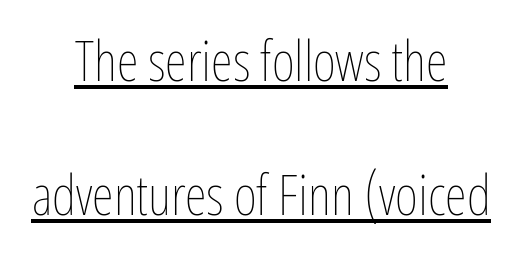
{"italic": "no", "bold": "no", "weight": "thin", "width": "condensed", "stroke_contrast": "low", "x_height": "medium", "monospaced": "no", "underline": "yes", "align": "center", "line_spacing": "loose", "line_spacing_ratio": 2.39, "letter_spacing": "normal", "letter_spacing_em": 0.0, "glyph_px": 56}
